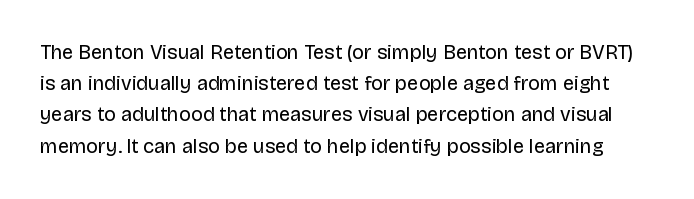
A typesetter would mark this as roman, not italic. Any mark beneath the type? The region is blank. The block of text has a typical density, with ordinary space between rows. Nothing heavy about these letters — not bold at all.
